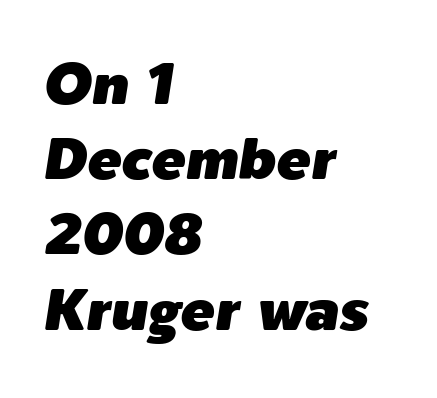
The image shows 57 px text type, italic (leaning right); set left-aligned, normal line spacing (1.32x), normal letter spacing, not underlined; low stroke contrast and a medium x-height.
